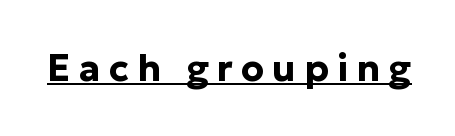
A typesetter would label this face a sans. The face used here is proportionally spaced, like ordinary book or web type. Nope, not italic — everything's standing straight. Set as a true bold cut, around the 700 mark. Students, observe the line beneath the letters — that is underlining.
